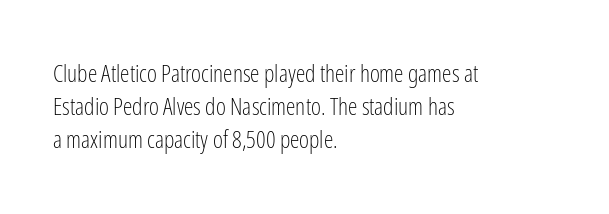
Horizontally, the lines are justified to the leading edge only. A roman cut, with each character standing at attention. The lines sit at an ordinary, default distance from one another. The font sits on the lighter half of the weight spectrum, regular included. Just letters on the line, the space beneath them empty. Standard letterfit; no display-style spreading of the glyphs.
